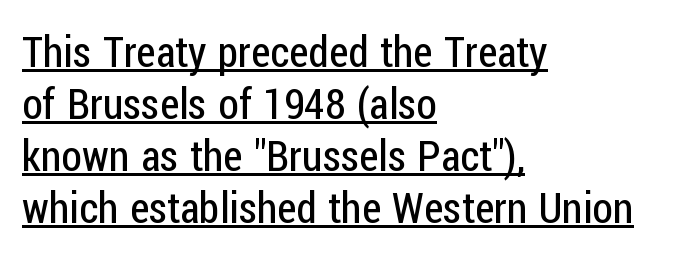
It's the straight-up-and-down kind of type. Bold? No — there's no thickening of the strokes. Varying glyph widths throughout — classic text-font behaviour. No feet cap the strokes, marking this as sans-serif type.
